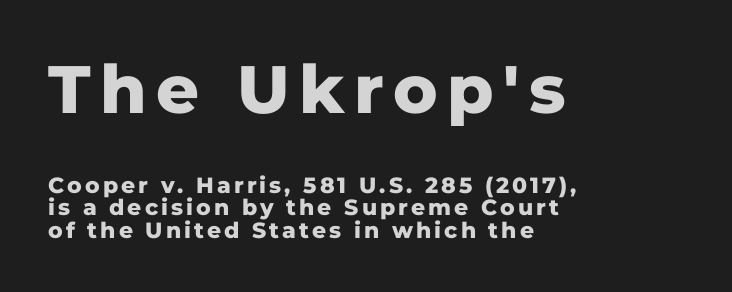
The image shows 67 px heavy sans-serif type, upright; set left-aligned, tight line spacing (1.03x), not underlined; the first (top) block is 3.05x larger; low stroke contrast and a medium x-height.
